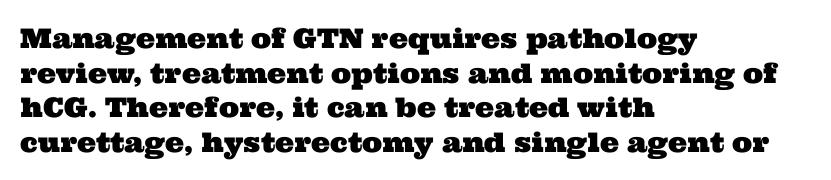
{"underline": "no", "align": "left", "line_spacing": "normal", "line_spacing_ratio": 1.28, "letter_spacing": "normal", "letter_spacing_em": 0.0, "glyph_px": 27}
